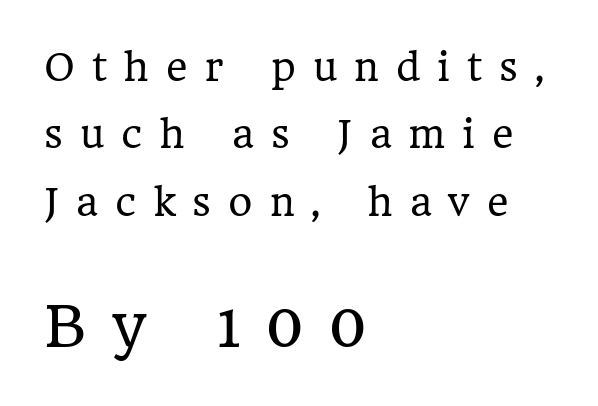
Q: Is the text bold? A: No.
Q: Is the text italic (slanted)? A: No, it is upright.
Q: Is the typeface a serif or a sans-serif typeface? A: Serif.
Q: Is the text underlined? A: No.
Q: How is the paragraph aligned? A: Left-aligned.
Q: Is the spacing between letters normal or unusually wide? A: Unusually wide.
Q: Which block of text is set in a larger size, the first (top) or the second (bottom)? A: The second (bottom) one.
Q: Width (condensed, normal, or wide)? A: Normal.
Q: Stroke contrast? A: Low.
Q: x-height? A: Medium.
Q: Monospaced? A: No.
